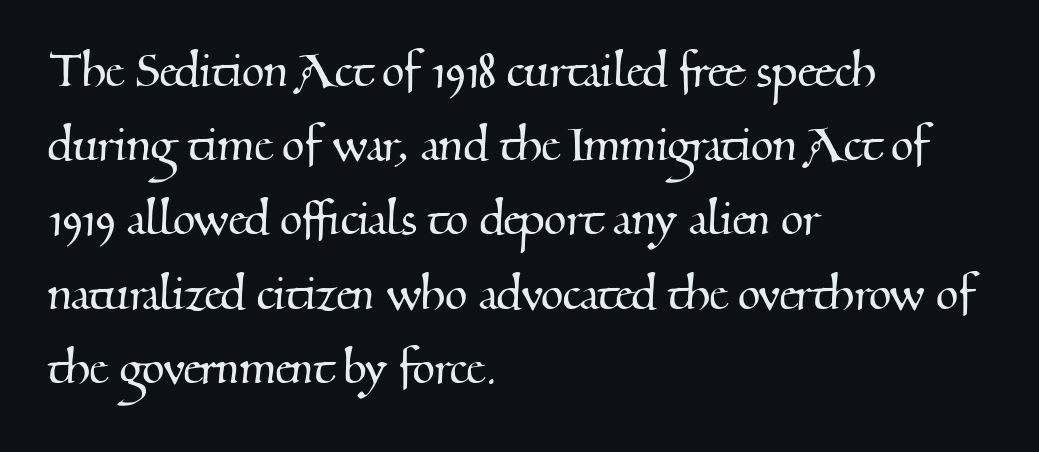
Q: Is the typeface a serif or a sans-serif typeface? A: Serif.
Q: Is the text underlined? A: No.
Q: How is the paragraph aligned? A: Left-aligned.
Q: Is the spacing between letters normal or unusually wide? A: Normal.
Q: Is the spacing between lines tight, normal or loose? A: Normal.
Q: Width (condensed, normal, or wide)? A: Normal.
Q: Stroke contrast? A: Medium.
Q: x-height? A: Small.
Q: Monospaced? A: No.
